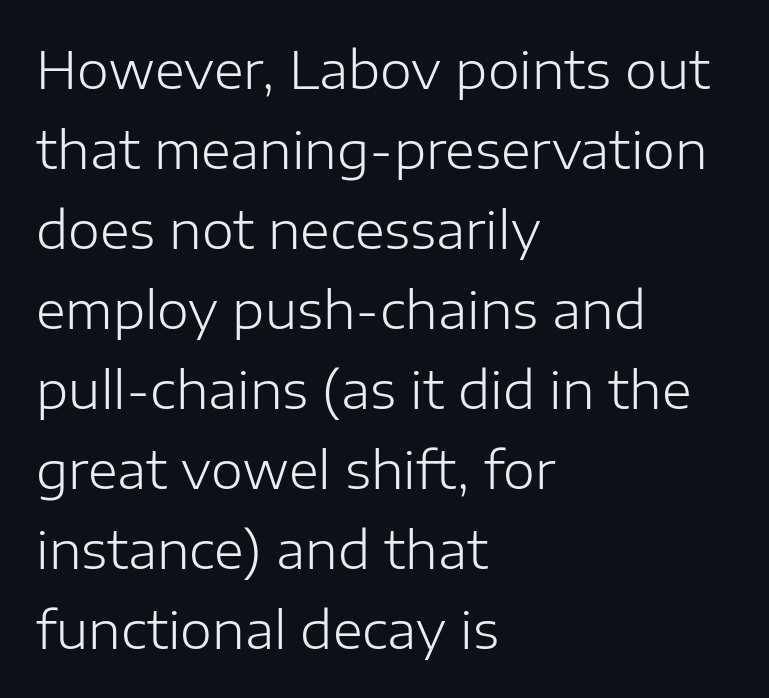
The image shows 51 px light sans-serif type, upright; set left-aligned, normal line spacing (1.57x), normal letter spacing, not underlined; low stroke contrast and a medium x-height.
